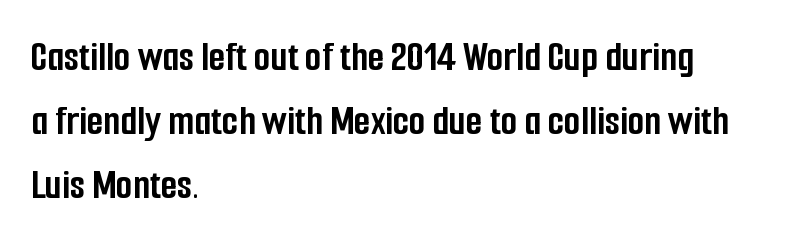
Q: Is the text bold? A: Yes.
Q: Is the text italic (slanted)? A: No, it is upright.
Q: Is the typeface a serif or a sans-serif typeface? A: Sans-serif.
Q: Is the text underlined? A: No.
Q: How is the paragraph aligned? A: Left-aligned.
Q: Is the spacing between letters normal or unusually wide? A: Normal.
Q: Is the spacing between lines tight, normal or loose? A: Normal.
Q: Width (condensed, normal, or wide)? A: Condensed.
Q: Stroke contrast? A: Low.
Q: x-height? A: Medium.
Q: Monospaced? A: No.
